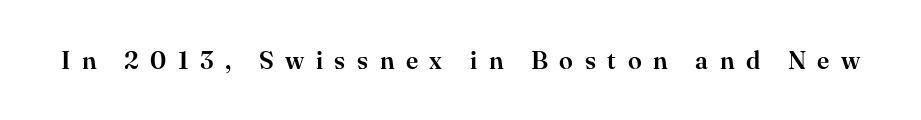
The image shows 25 px text type, upright; set unusually wide letter spacing (+0.46 em), not underlined.
